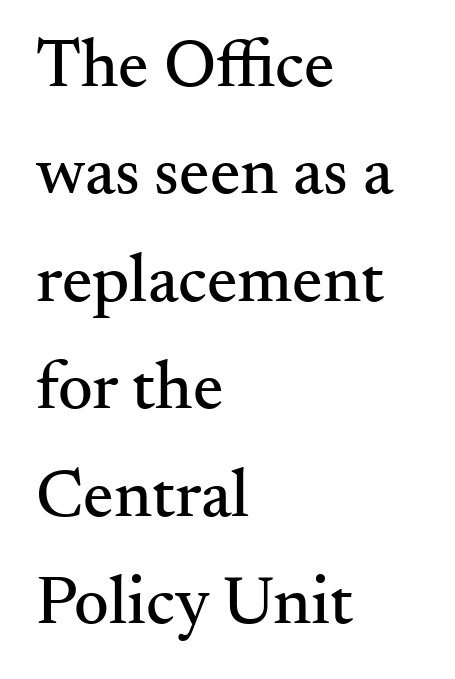
Line beginnings align vertically; line endings do not. Characters follow at the spacing the type designer built in. Character widths vary here, with narrow letters taking less room than wide ones. Regarding serifs, this sample has them.
